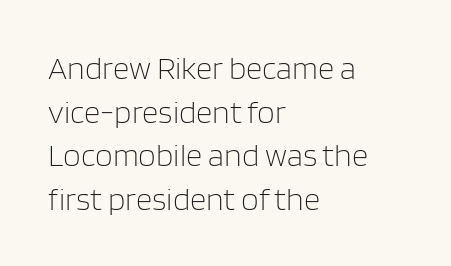
{"serif": "no", "italic": "no", "bold": "no", "weight": "light", "width": "normal", "stroke_contrast": "low", "x_height": "large", "monospaced": "no", "underline": "no", "align": "left", "line_spacing": "normal", "line_spacing_ratio": 1.36, "letter_spacing": "normal", "letter_spacing_em": 0.0, "glyph_px": 32}
